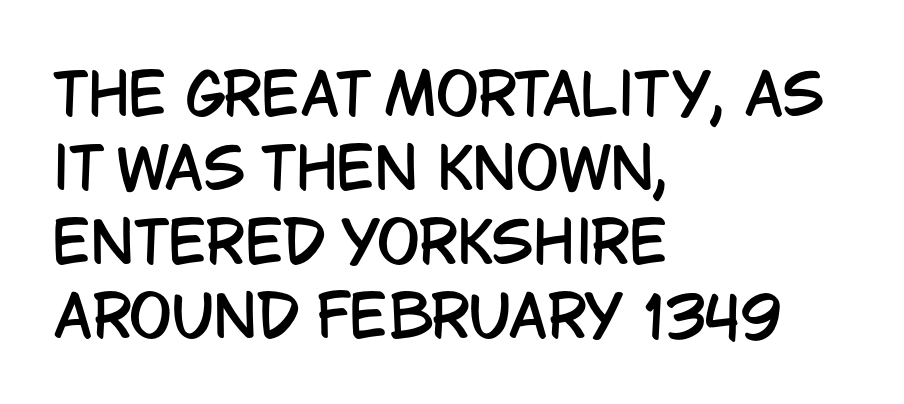
Q: Is the text italic (slanted)? A: No, it is upright.
Q: Is the typeface a serif or a sans-serif typeface? A: Sans-serif.
Q: Is the text underlined? A: No.
Q: How is the paragraph aligned? A: Left-aligned.
Q: Is the spacing between letters normal or unusually wide? A: Normal.
Q: Is the spacing between lines tight, normal or loose? A: Normal.
Q: Width (condensed, normal, or wide)? A: Condensed.
Q: Stroke contrast? A: Low.
Q: x-height? A: Large.
Q: Monospaced? A: No.
